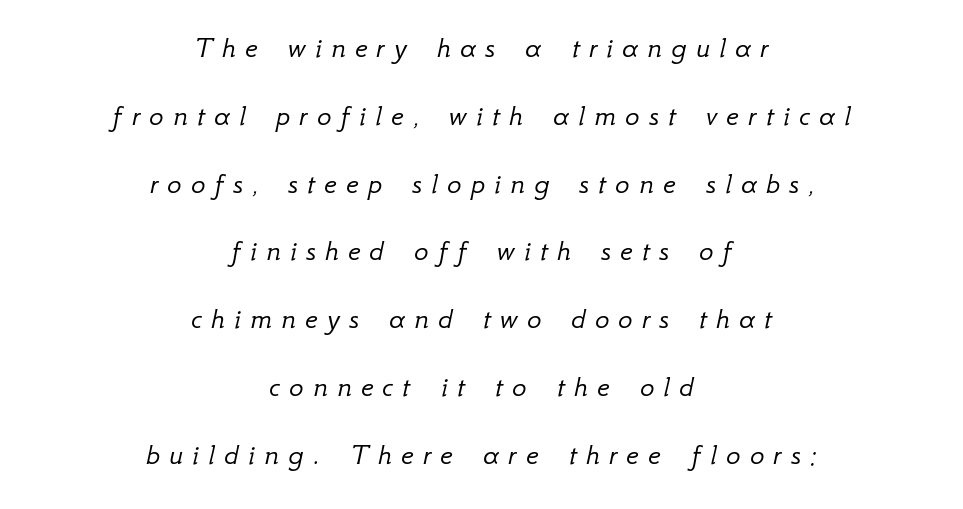
Q: Is the text bold? A: No.
Q: Is the text italic (slanted)? A: Yes, it leans right by about 12 degrees.
Q: Is the text underlined? A: No.
Q: How is the paragraph aligned? A: Centered.
Q: Is the spacing between letters normal or unusually wide? A: Unusually wide.
Q: Is the spacing between lines tight, normal or loose? A: Loose.
Q: Width (condensed, normal, or wide)? A: Normal.
Q: Stroke contrast? A: Low.
Q: x-height? A: Small.
Q: Monospaced? A: No.
